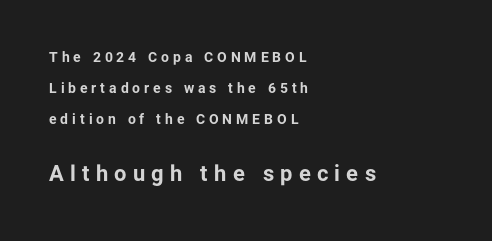
Q: Is the text bold? A: Yes.
Q: Is the text italic (slanted)? A: No, it is upright.
Q: Is the text underlined? A: No.
Q: How is the paragraph aligned? A: Left-aligned.
Q: Is the spacing between letters normal or unusually wide? A: Unusually wide.
Q: Is the spacing between lines tight, normal or loose? A: Loose.
Q: Which block of text is set in a larger size, the first (top) or the second (bottom)? A: The second (bottom) one.
